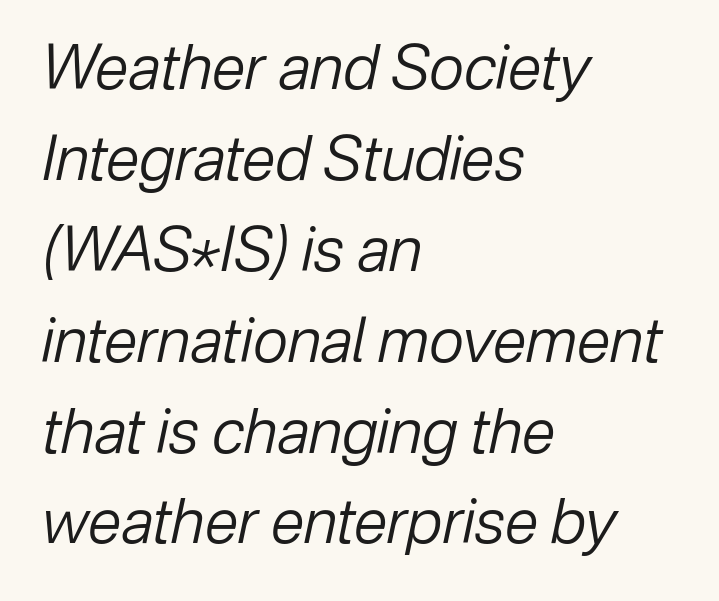
The image shows 61 px regular-weight type, italic (leaning right); set left-aligned, normal line spacing (1.49x), normal letter spacing, not underlined; low stroke contrast and a medium x-height.
